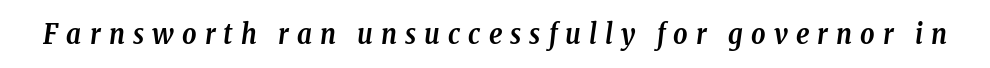
Q: Is the text bold? A: Yes.
Q: Is the text italic (slanted)? A: Yes, it leans right by about 8 degrees.
Q: Is the typeface a serif or a sans-serif typeface? A: Serif.
Q: Is the text underlined? A: No.
Q: Is the spacing between letters normal or unusually wide? A: Unusually wide.
Q: Width (condensed, normal, or wide)? A: Condensed.
Q: Stroke contrast? A: Low.
Q: x-height? A: Medium.
Q: Monospaced? A: No.
